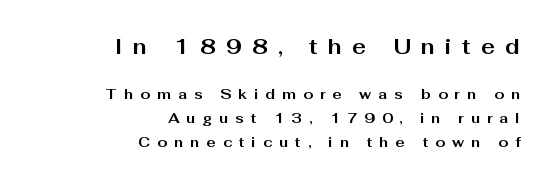
The image shows 21 px bold type, upright; set right-aligned, normal line spacing (1.7x), unusually wide letter spacing (+0.49 em), not underlined; the first (top) block is 1.5x larger.
